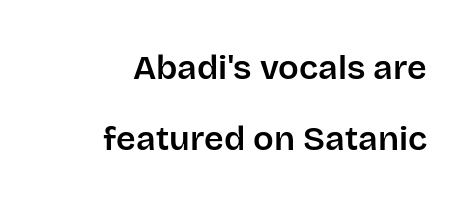
Q: Is the text italic (slanted)? A: No, it is upright.
Q: Is the typeface a serif or a sans-serif typeface? A: Sans-serif.
Q: Is the text underlined? A: No.
Q: Is the spacing between letters normal or unusually wide? A: Normal.
Q: Is the spacing between lines tight, normal or loose? A: Loose.
Q: Width (condensed, normal, or wide)? A: Normal.
Q: Stroke contrast? A: Low.
Q: x-height? A: Large.
Q: Monospaced? A: No.
